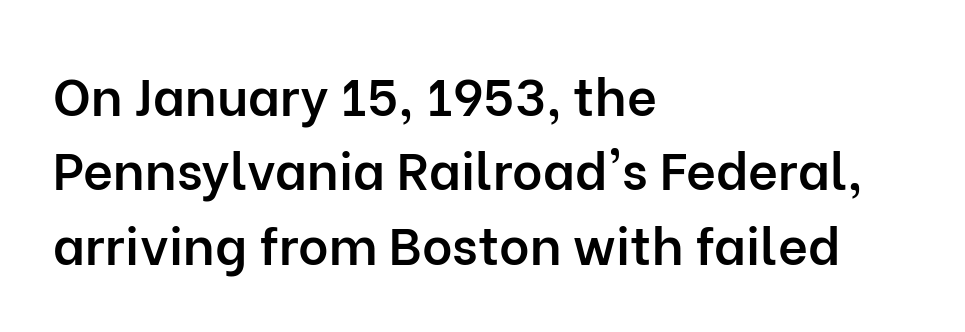
The image shows 52 px semibold sans-serif type, upright; set left-aligned, normal line spacing (1.43x), normal letter spacing, not underlined; low stroke contrast and a medium x-height.
